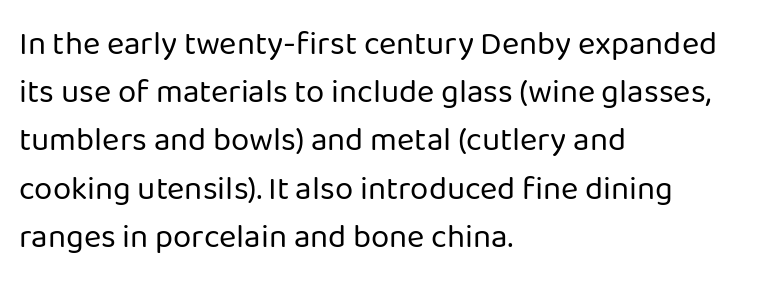
The image shows 33 px regular-weight sans-serif type, upright; set left-aligned, normal line spacing (1.46x), normal letter spacing, not underlined; low stroke contrast and a medium x-height.
